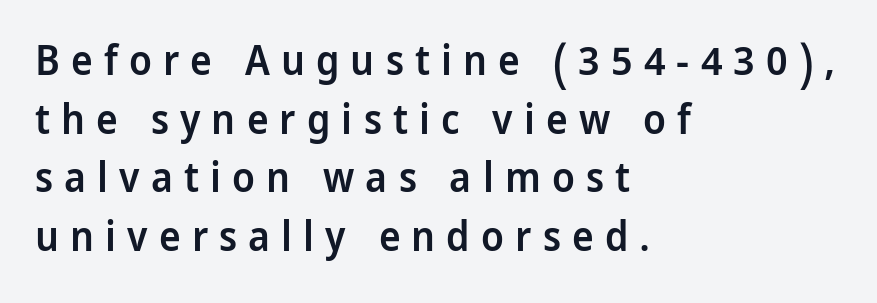
The image shows 41 px semibold, condensed sans-serif type, upright; set left-aligned, normal line spacing (1.43x), unusually wide letter spacing (+0.27 em), not underlined; low stroke contrast and a large x-height.
